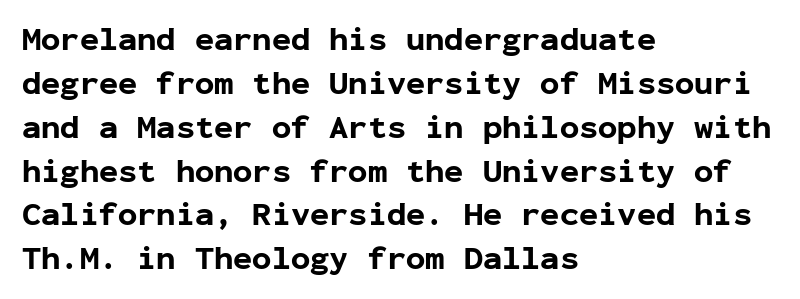
The image shows 32 px bold sans-serif type, upright, monospaced; set left-aligned, normal line spacing (1.37x), normal letter spacing, not underlined; low stroke contrast and a medium x-height.
